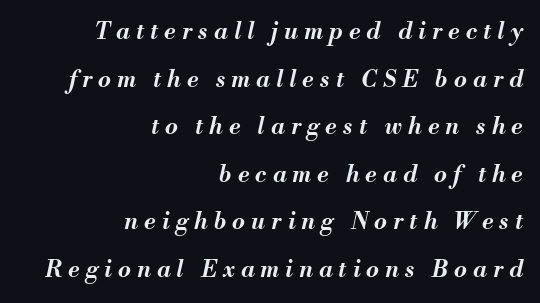
The image shows 23 px bold type, italic (leaning right); set right-aligned, loose line spacing (2.07x), unusually wide letter spacing (+0.27 em), not underlined.
